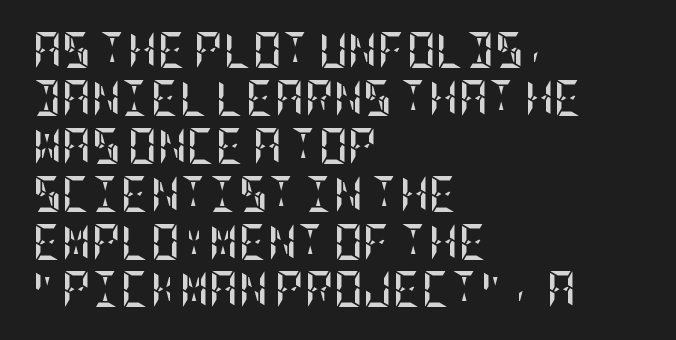
Q: Is the text bold? A: Yes.
Q: Is the text italic (slanted)? A: No, it is upright.
Q: Is the text underlined? A: No.
Q: How is the paragraph aligned? A: Left-aligned.
Q: Is the spacing between letters normal or unusually wide? A: Normal.
Q: Is the spacing between lines tight, normal or loose? A: Normal.
Q: Width (condensed, normal, or wide)? A: Condensed.
Q: Stroke contrast? A: Low.
Q: x-height? A: Large.
